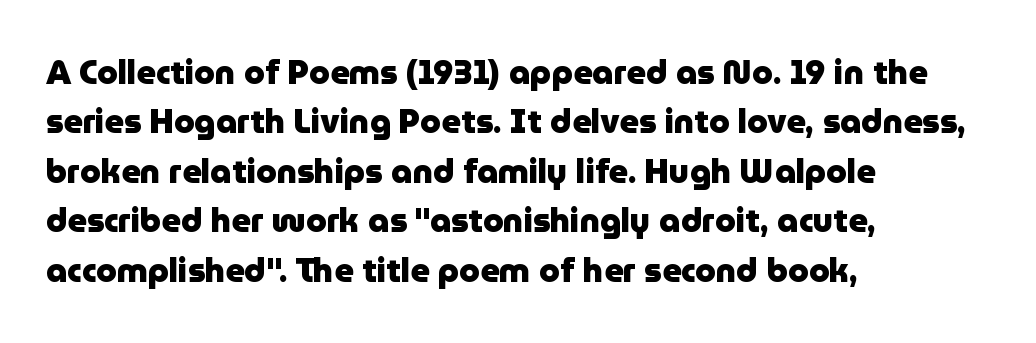
Q: Is the text bold? A: Yes.
Q: Is the text italic (slanted)? A: No, it is upright.
Q: Is the typeface a serif or a sans-serif typeface? A: Sans-serif.
Q: Is the text underlined? A: No.
Q: How is the paragraph aligned? A: Left-aligned.
Q: Is the spacing between letters normal or unusually wide? A: Normal.
Q: Is the spacing between lines tight, normal or loose? A: Normal.
Q: Width (condensed, normal, or wide)? A: Normal.
Q: Stroke contrast? A: Low.
Q: x-height? A: Medium.
Q: Monospaced? A: No.
